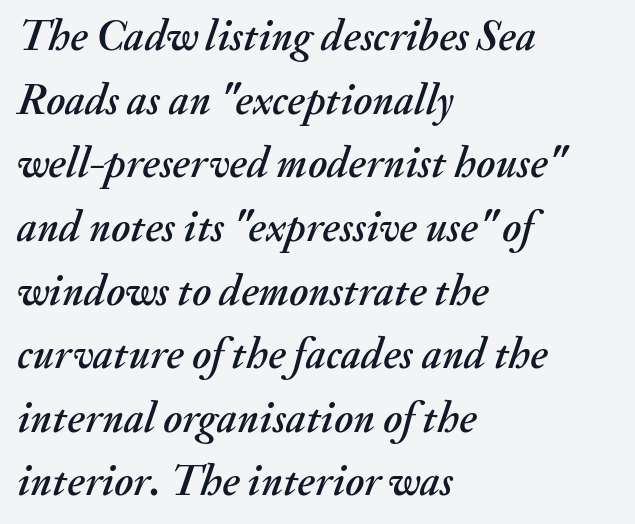
The image shows 43 px text type, italic (leaning right); set left-aligned, normal line spacing (1.48x), normal letter spacing, not underlined; medium stroke contrast and a small x-height.
